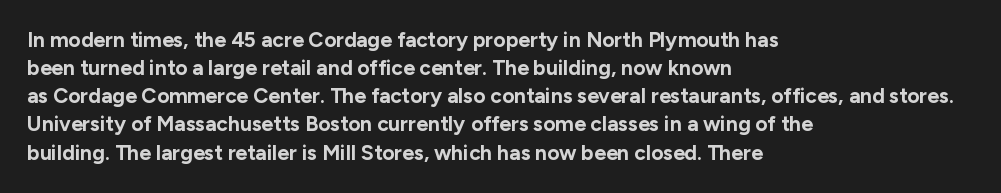
The image shows 21 px bold type, upright; set left-aligned, normal line spacing (1.34x), normal letter spacing, not underlined.
